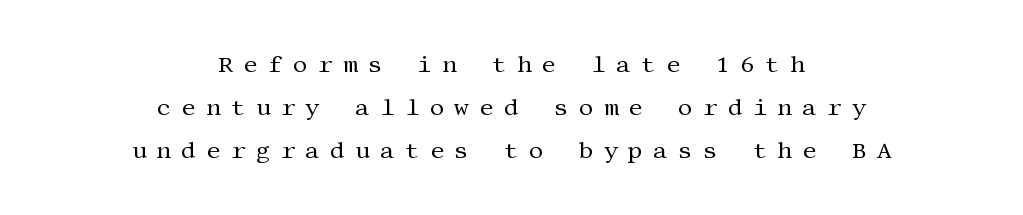
Q: Is the text bold? A: No.
Q: Is the text italic (slanted)? A: No, it is upright.
Q: Is the text underlined? A: No.
Q: How is the paragraph aligned? A: Centered.
Q: Is the spacing between letters normal or unusually wide? A: Unusually wide.
